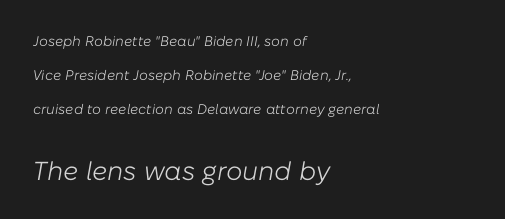
The image shows 26 px text type, italic (leaning right); set left-aligned, loose line spacing (2.44x), normal letter spacing, not underlined; the second (bottom) block is 1.86x larger.
